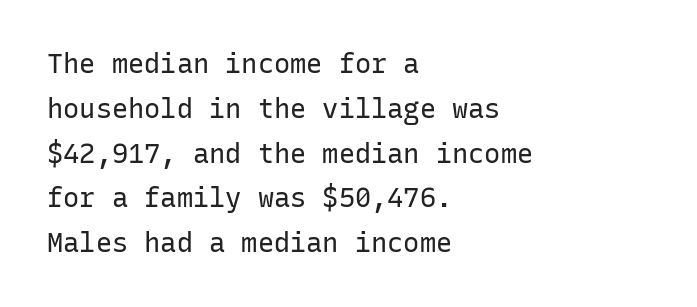
{"italic": "no", "bold": "no", "underline": "no", "align": "left", "line_spacing": "normal", "line_spacing_ratio": 1.66, "letter_spacing": "normal", "letter_spacing_em": 0.0, "glyph_px": 27}
